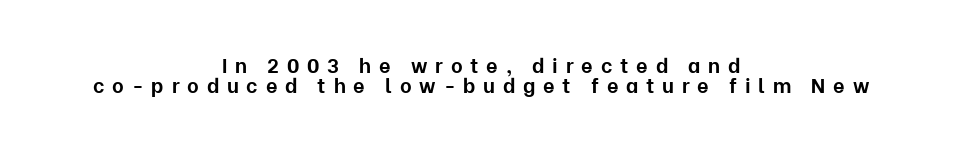
{"italic": "no", "bold": "yes", "underline": "no", "align": "center", "line_spacing": "tight", "line_spacing_ratio": 0.98, "letter_spacing": "wide", "letter_spacing_em": 0.39, "glyph_px": 20}
